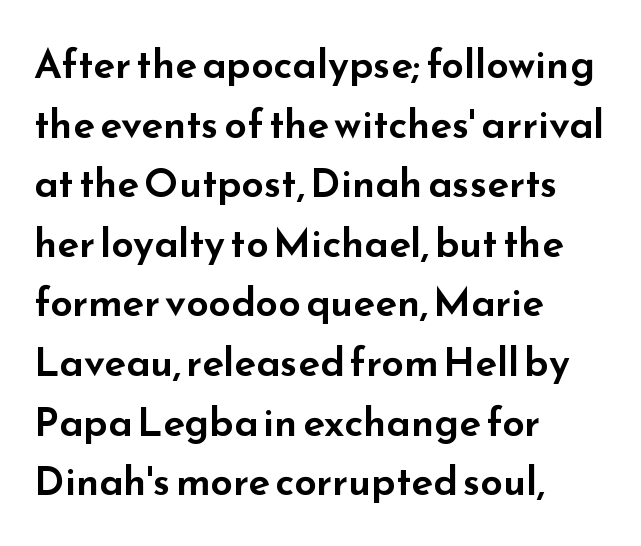
The image shows 40 px wide sans-serif type, upright; set left-aligned, normal line spacing (1.49x), normal letter spacing, not underlined; low stroke contrast and a small x-height.
